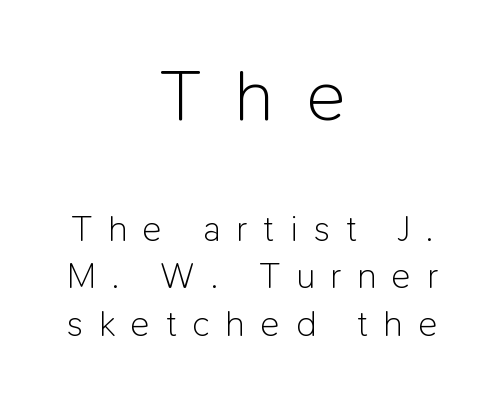
Q: Is the text bold? A: No.
Q: Is the text italic (slanted)? A: No, it is upright.
Q: Is the typeface a serif or a sans-serif typeface? A: Sans-serif.
Q: Is the text underlined? A: No.
Q: How is the paragraph aligned? A: Centered.
Q: Is the spacing between letters normal or unusually wide? A: Unusually wide.
Q: Is the spacing between lines tight, normal or loose? A: Normal.
Q: Which block of text is set in a larger size, the first (top) or the second (bottom)? A: The first (top) one.
Q: Width (condensed, normal, or wide)? A: Normal.
Q: Stroke contrast? A: Low.
Q: x-height? A: Medium.
Q: Monospaced? A: No.
